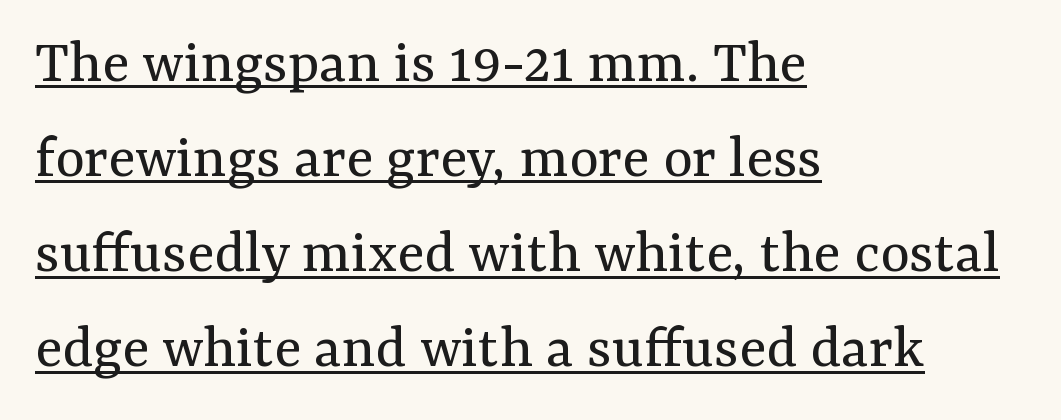
{"serif": "yes", "italic": "no", "bold": "no", "weight": "regular", "width": "normal", "stroke_contrast": "medium", "x_height": "medium", "monospaced": "no", "underline": "yes", "align": "left", "line_spacing": "normal", "line_spacing_ratio": 1.51, "letter_spacing": "normal", "letter_spacing_em": 0.0, "glyph_px": 63}
